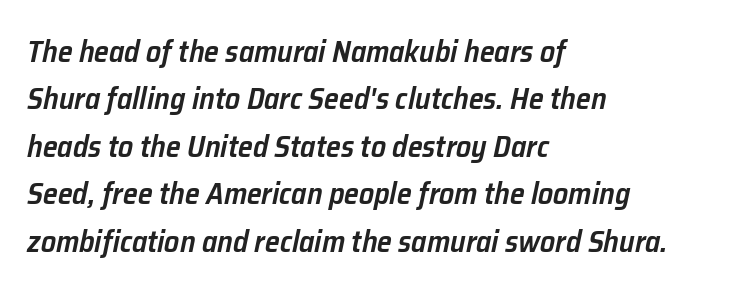
{"italic": "yes", "lean": "right", "slant_degrees": 12, "bold": "semi", "weight": "semibold", "width": "normal", "stroke_contrast": "low", "x_height": "medium", "monospaced": "no", "underline": "no", "align": "left", "line_spacing": "normal", "line_spacing_ratio": 1.58, "letter_spacing": "normal", "letter_spacing_em": 0.0, "glyph_px": 30}
